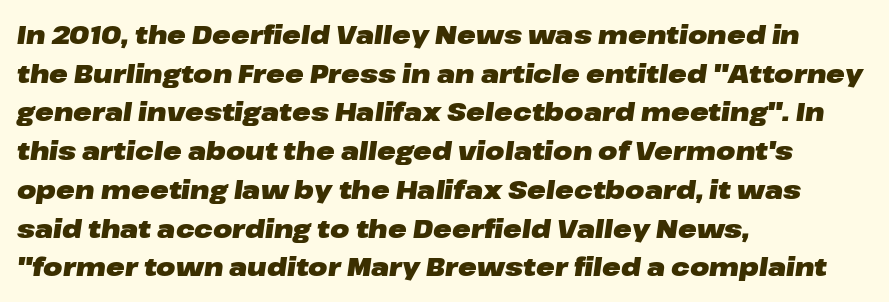
Q: Is the text bold? A: Yes.
Q: Is the text italic (slanted)? A: Yes, it leans right by about 8 degrees.
Q: Is the text underlined? A: No.
Q: How is the paragraph aligned? A: Left-aligned.
Q: Is the spacing between letters normal or unusually wide? A: Normal.
Q: Is the spacing between lines tight, normal or loose? A: Normal.
